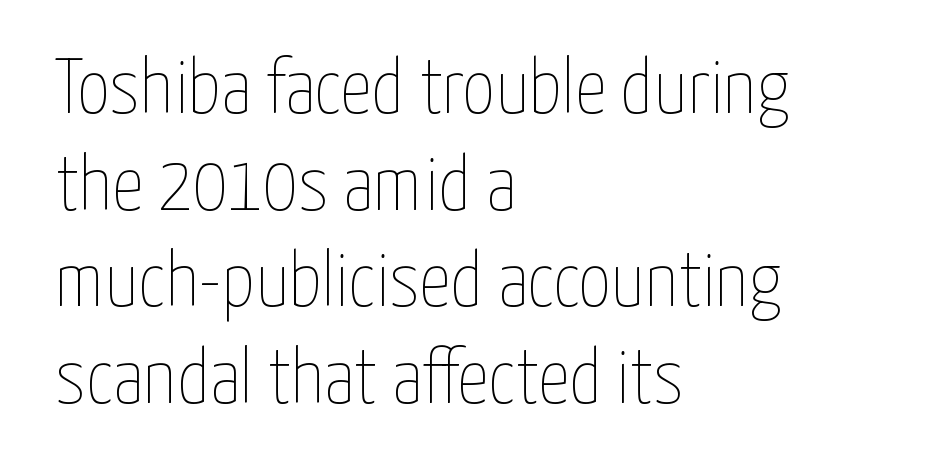
{"italic": "no", "bold": "no", "weight": "thin", "width": "condensed", "stroke_contrast": "low", "x_height": "medium", "monospaced": "no", "underline": "no", "align": "left", "line_spacing_ratio": 1.24, "letter_spacing": "normal", "letter_spacing_em": 0.0, "glyph_px": 78}
